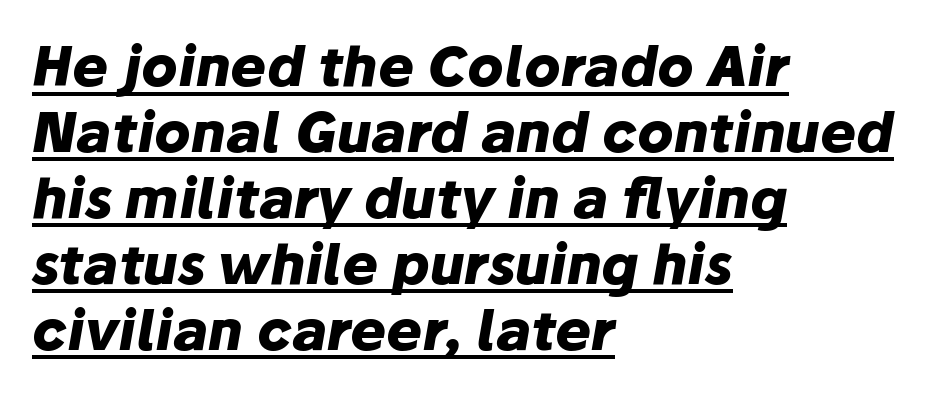
A typesetter would mark this as italic. Heft: maximum for text — a bold. Looks like regular typesetting: each glyph gets only the width it needs. A student would call this left alignment; a typographer would say flush left, rag right.
